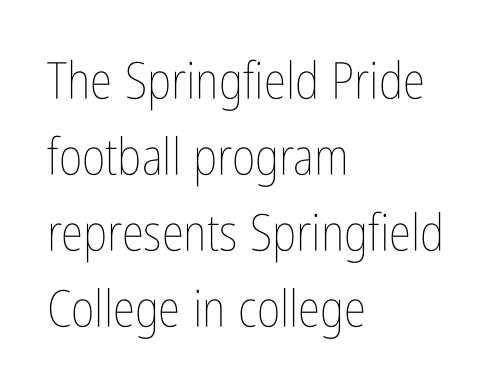
The image shows 51 px thin, condensed type, upright; set left-aligned, normal line spacing (1.49x), normal letter spacing, not underlined; low stroke contrast and a medium x-height.
